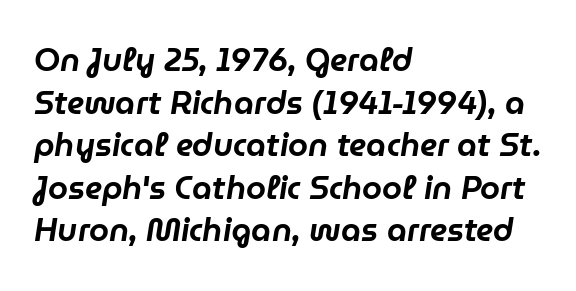
{"italic": "yes", "lean": "right", "slant_degrees": 9, "width": "normal", "stroke_contrast": "low", "x_height": "medium", "monospaced": "no", "underline": "no", "align": "left", "line_spacing": "normal", "line_spacing_ratio": 1.33, "letter_spacing": "normal", "letter_spacing_em": 0.0, "glyph_px": 32}
